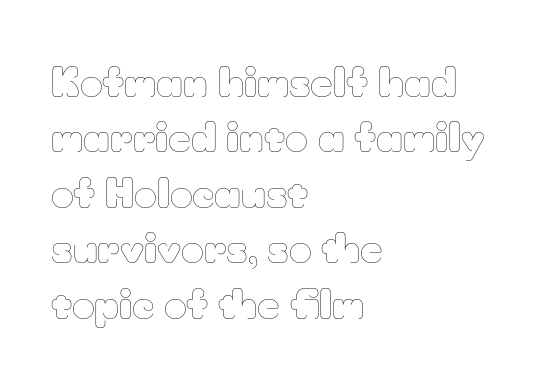
If you drew a line through each stem, it would be perfectly vertical. The string is rendered with underlining switched off. Letter spacing: default. No letter is thick-stroked: the sample isn't bold. Typeset ragged right — the left edge is the straight one.
